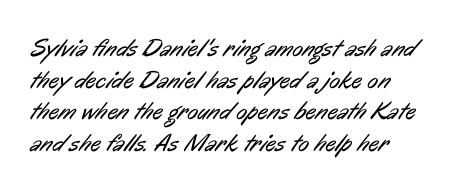
{"bold": "no", "underline": "no", "line_spacing": "normal", "line_spacing_ratio": 1.27, "letter_spacing": "normal", "letter_spacing_em": 0.0, "glyph_px": 25}
